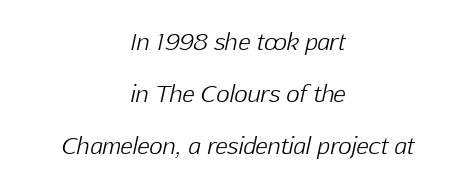
{"italic": "yes", "lean": "right", "slant_degrees": 12, "bold": "no", "underline": "no", "align": "center", "line_spacing": "loose", "line_spacing_ratio": 2.27, "letter_spacing": "normal", "letter_spacing_em": 0.0, "glyph_px": 23}
